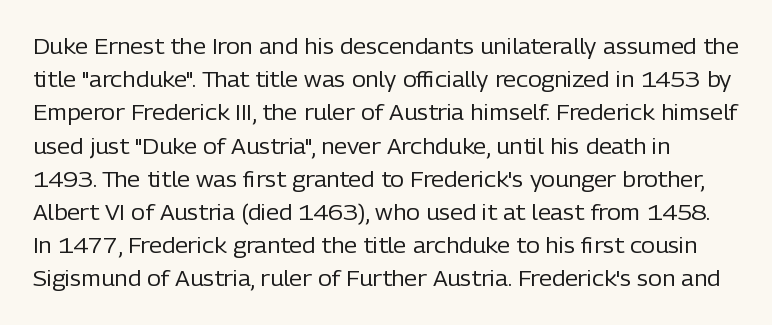
{"italic": "no", "bold": "no", "underline": "no", "line_spacing": "normal", "line_spacing_ratio": 1.58, "letter_spacing": "normal", "letter_spacing_em": 0.0, "glyph_px": 21}
